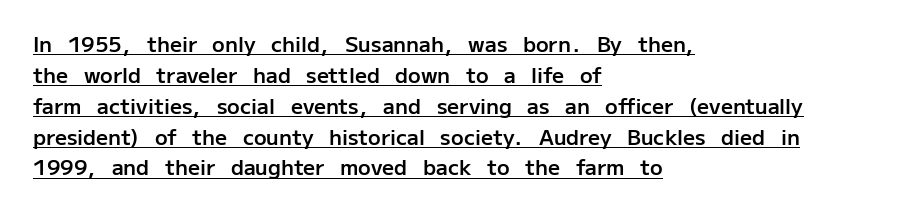
Q: Is the text bold? A: Semi-bold.
Q: Is the text italic (slanted)? A: No, it is upright.
Q: Is the text underlined? A: Yes.
Q: How is the paragraph aligned? A: Left-aligned.
Q: Is the spacing between letters normal or unusually wide? A: Normal.
Q: Is the spacing between lines tight, normal or loose? A: Normal.
